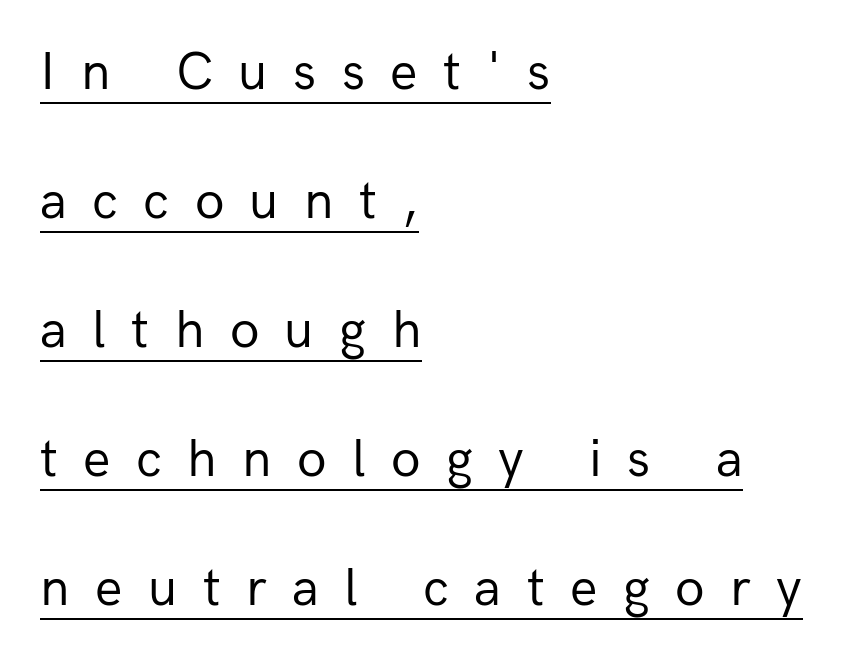
Q: Is the text bold? A: No.
Q: Is the text italic (slanted)? A: No, it is upright.
Q: Is the typeface a serif or a sans-serif typeface? A: Sans-serif.
Q: Is the text underlined? A: Yes.
Q: How is the paragraph aligned? A: Left-aligned.
Q: Is the spacing between letters normal or unusually wide? A: Unusually wide.
Q: Is the spacing between lines tight, normal or loose? A: Loose.
Q: Width (condensed, normal, or wide)? A: Normal.
Q: Stroke contrast? A: Low.
Q: x-height? A: Medium.
Q: Monospaced? A: No.
